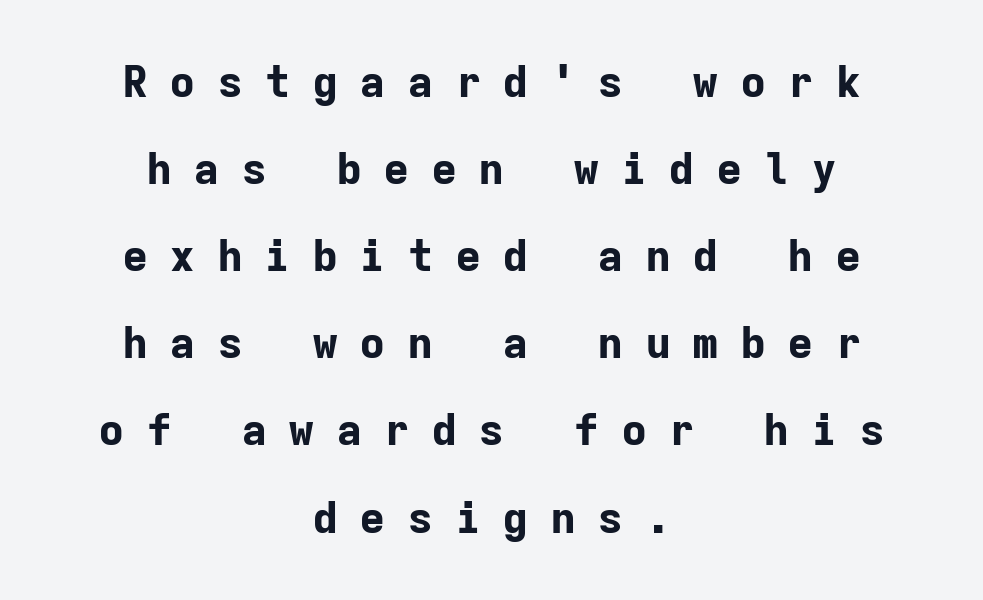
Q: Is the text bold? A: Yes.
Q: Is the text italic (slanted)? A: No, it is upright.
Q: Is the typeface a serif or a sans-serif typeface? A: Sans-serif.
Q: Is the text underlined? A: No.
Q: How is the paragraph aligned? A: Centered.
Q: Is the spacing between letters normal or unusually wide? A: Unusually wide.
Q: Is the spacing between lines tight, normal or loose? A: Loose.
Q: Width (condensed, normal, or wide)? A: Normal.
Q: Stroke contrast? A: Low.
Q: x-height? A: Medium.
Q: Monospaced? A: Yes.
